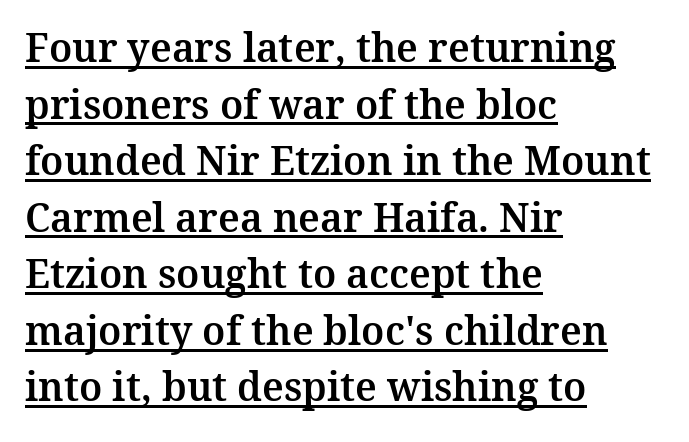
The image shows 39 px serif type, upright; set left-aligned, normal line spacing (1.45x), normal letter spacing, underlined; medium stroke contrast and a medium x-height.
